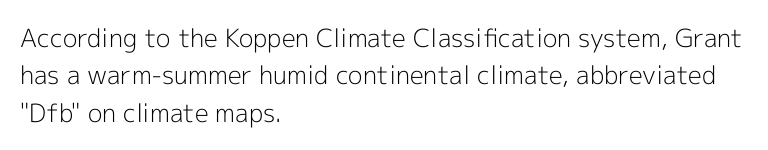
In CSS terms this would be text-align: left. Descenders are the only things crossing below the line. One glance says typical: line gaps are just what's usual. This is the regular roman posture of the typeface.
